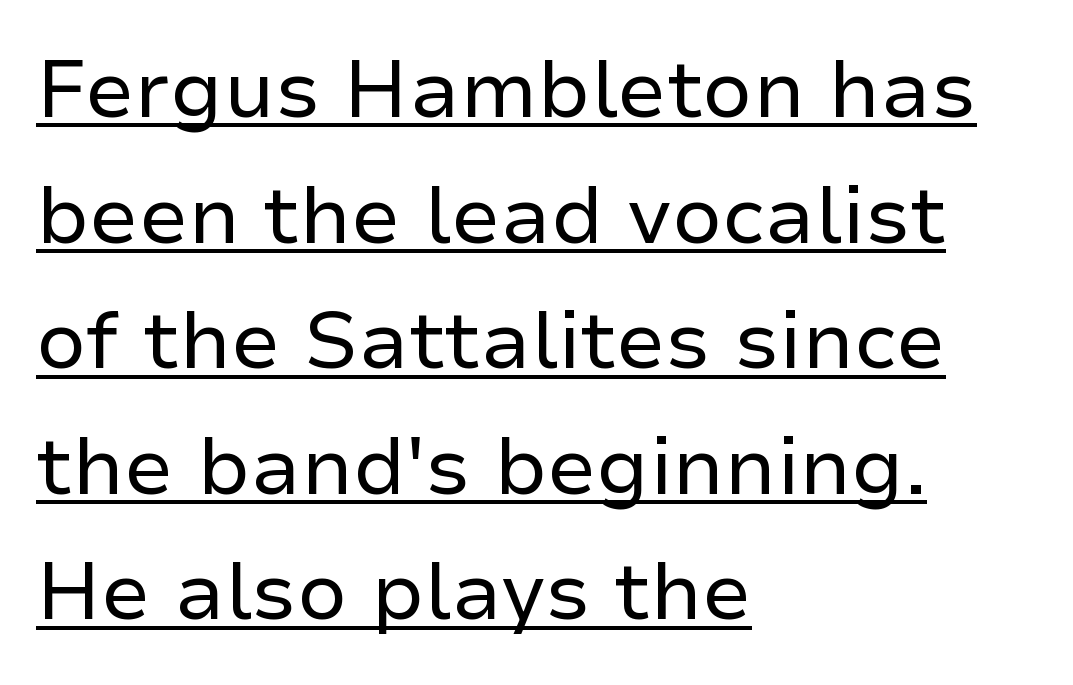
Q: Is the text bold? A: No.
Q: Is the text italic (slanted)? A: No, it is upright.
Q: Is the typeface a serif or a sans-serif typeface? A: Sans-serif.
Q: Is the text underlined? A: Yes.
Q: How is the paragraph aligned? A: Left-aligned.
Q: Is the spacing between letters normal or unusually wide? A: Normal.
Q: Is the spacing between lines tight, normal or loose? A: Normal.
Q: Width (condensed, normal, or wide)? A: Normal.
Q: Stroke contrast? A: Low.
Q: x-height? A: Medium.
Q: Monospaced? A: No.
